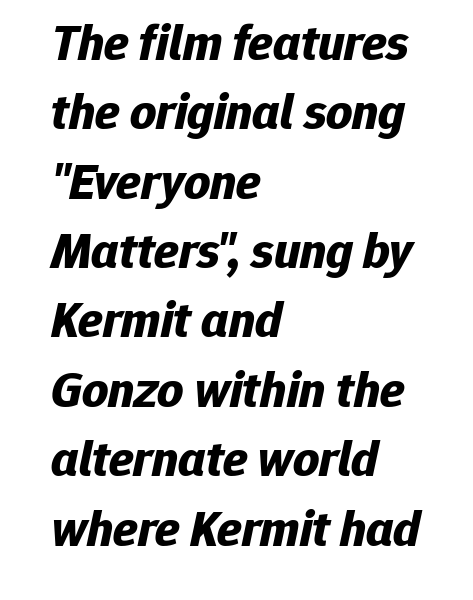
{"italic": "yes", "lean": "right", "slant_degrees": 12, "bold": "yes", "weight": "bold", "width": "normal", "stroke_contrast": "low", "x_height": "medium", "monospaced": "no", "underline": "no", "align": "left", "line_spacing": "normal", "line_spacing_ratio": 1.36, "letter_spacing": "normal", "letter_spacing_em": 0.0, "glyph_px": 51}
